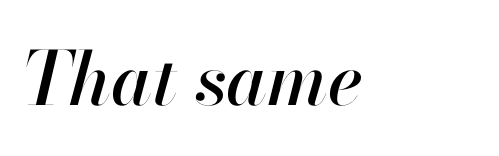
Q: Is the text italic (slanted)? A: Yes, it leans right by about 13 degrees.
Q: Is the text underlined? A: No.
Q: How is the paragraph aligned? A: Left-aligned.
Q: Is the spacing between letters normal or unusually wide? A: Normal.
Q: Width (condensed, normal, or wide)? A: Normal.
Q: Stroke contrast? A: High.
Q: x-height? A: Small.
Q: Monospaced? A: No.
